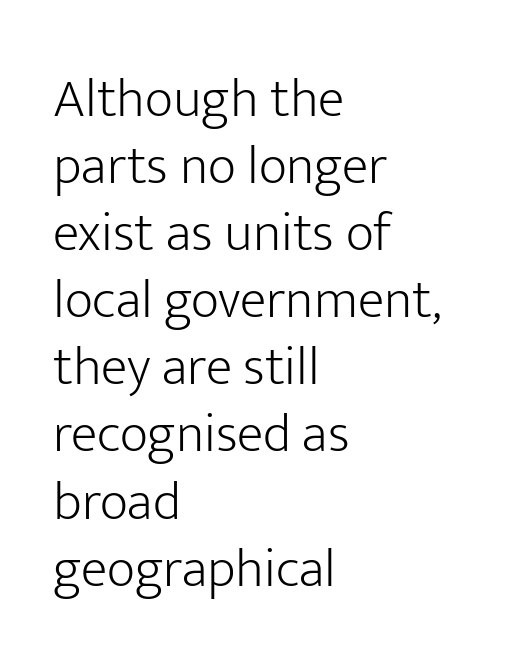
Q: Is the text bold? A: No.
Q: Is the text italic (slanted)? A: No, it is upright.
Q: Is the typeface a serif or a sans-serif typeface? A: Sans-serif.
Q: Is the text underlined? A: No.
Q: How is the paragraph aligned? A: Left-aligned.
Q: Is the spacing between letters normal or unusually wide? A: Normal.
Q: Width (condensed, normal, or wide)? A: Normal.
Q: Stroke contrast? A: Low.
Q: x-height? A: Medium.
Q: Monospaced? A: No.
